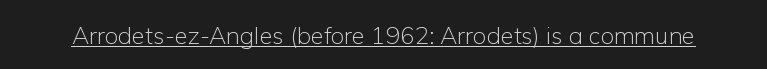
Underlined type. When letters stand straight like this, we call the style roman or upright. The line texture is even and compact thanks to regular tracking. The strokes carry an ordinary text weight at most.
